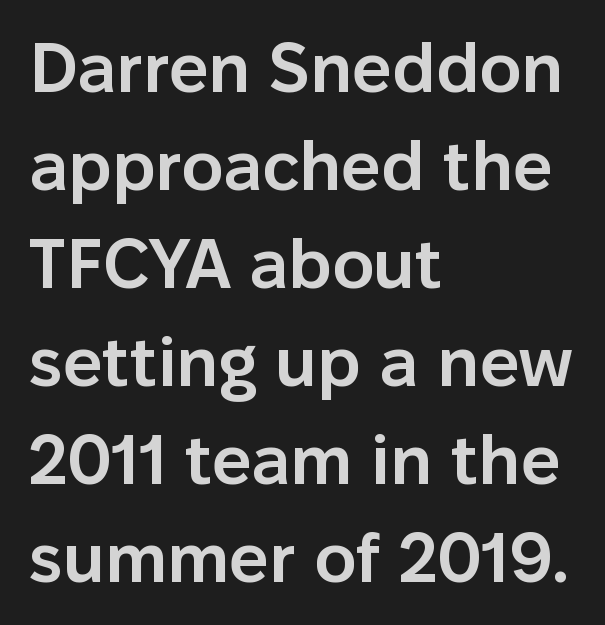
Q: Is the text bold? A: Semi-bold.
Q: Is the text italic (slanted)? A: No, it is upright.
Q: Is the typeface a serif or a sans-serif typeface? A: Sans-serif.
Q: Is the text underlined? A: No.
Q: How is the paragraph aligned? A: Left-aligned.
Q: Is the spacing between letters normal or unusually wide? A: Normal.
Q: Is the spacing between lines tight, normal or loose? A: Normal.
Q: Width (condensed, normal, or wide)? A: Normal.
Q: Stroke contrast? A: Low.
Q: x-height? A: Medium.
Q: Monospaced? A: No.
